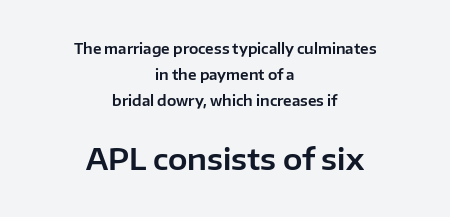
The image shows 29 px sans-serif type, upright; set centered, line spacing 1.86x, normal letter spacing, not underlined; the second (bottom) block is 2.07x larger; low stroke contrast and a medium x-height.
